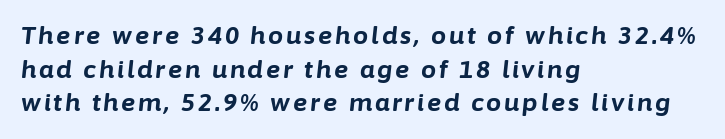
Q: Is the text bold? A: Yes.
Q: Is the text italic (slanted)? A: Yes, it leans right by about 6 degrees.
Q: Is the text underlined? A: No.
Q: How is the paragraph aligned? A: Left-aligned.
Q: Is the spacing between lines tight, normal or loose? A: Normal.
